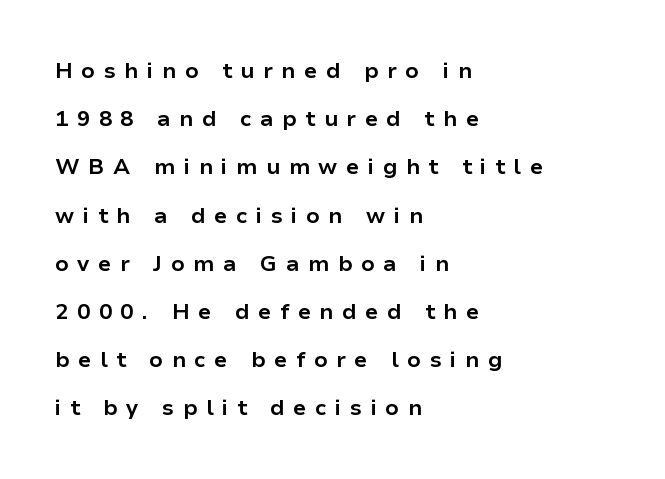
{"italic": "no", "bold": "yes", "underline": "no", "align": "left", "line_spacing": "loose", "line_spacing_ratio": 2.19, "letter_spacing": "wide", "letter_spacing_em": 0.39, "glyph_px": 22}
